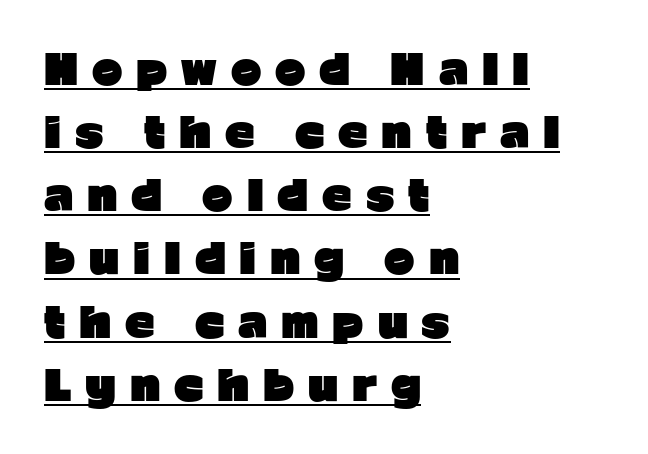
{"serif": "no", "italic": "no", "bold": "yes", "weight": "heavy", "width": "normal", "stroke_contrast": "low", "x_height": "medium", "monospaced": "no", "underline": "yes", "align": "left", "line_spacing": "normal", "line_spacing_ratio": 1.54, "letter_spacing": "wide", "letter_spacing_em": 0.34, "glyph_px": 41}
